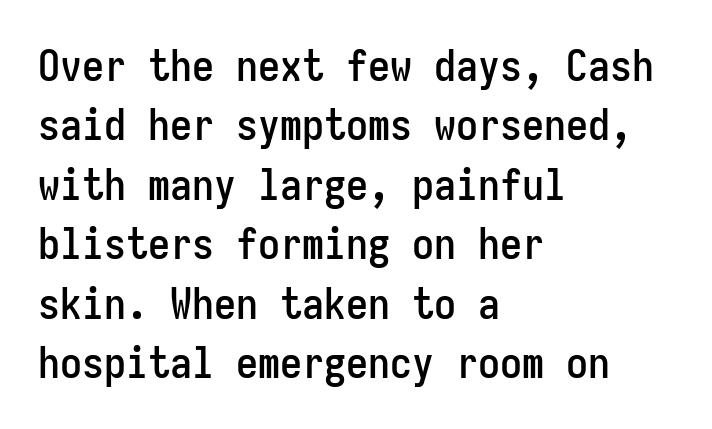
The image shows 44 px condensed sans-serif type, upright, monospaced; set left-aligned, normal line spacing (1.35x), normal letter spacing, not underlined; low stroke contrast and a medium x-height.
